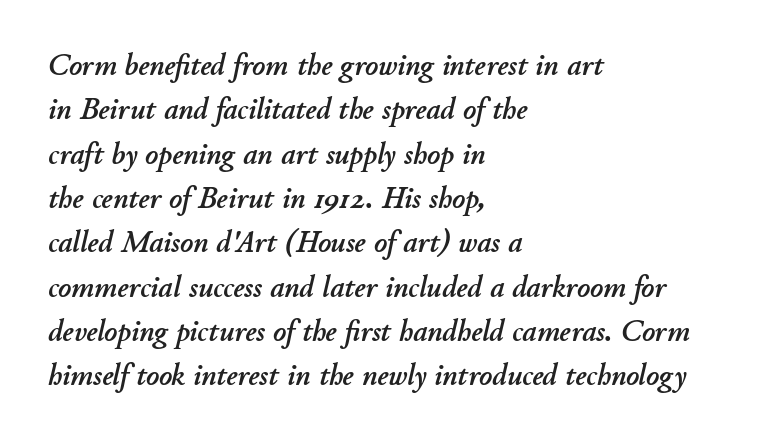
Q: Is the text italic (slanted)? A: Yes, it leans right by about 11 degrees.
Q: Is the text underlined? A: No.
Q: How is the paragraph aligned? A: Left-aligned.
Q: Is the spacing between letters normal or unusually wide? A: Normal.
Q: Is the spacing between lines tight, normal or loose? A: Normal.
Q: Width (condensed, normal, or wide)? A: Normal.
Q: Stroke contrast? A: Low.
Q: x-height? A: Small.
Q: Monospaced? A: No.
